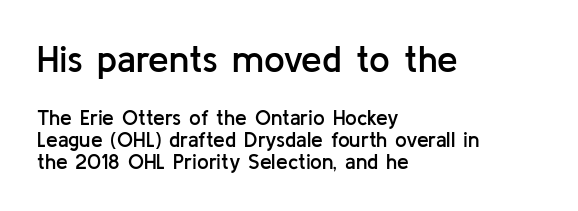
{"serif": "no", "italic": "no", "bold": "semi", "weight": "semibold", "width": "normal", "stroke_contrast": "low", "x_height": "medium", "monospaced": "no", "underline": "no", "align": "left", "line_spacing": "tight", "line_spacing_ratio": 1.04, "letter_spacing": "normal", "letter_spacing_em": 0.0, "larger_block": "first", "size_ratio": 1.76, "glyph_px": 37}
